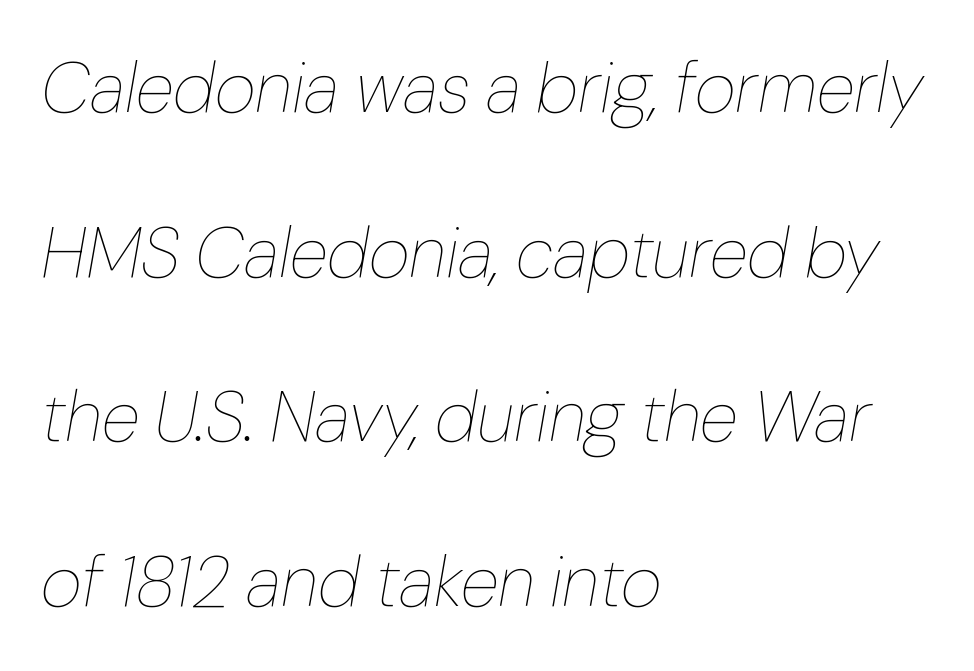
Looks like regular typesetting: each glyph gets only the width it needs. Emphasis-style slanted type is in use. The letters sit at their default tracking, neither squeezed nor spread. The designer dialed line spacing up above the default. Reading down the block, your eye returns to a fixed left position each line.
